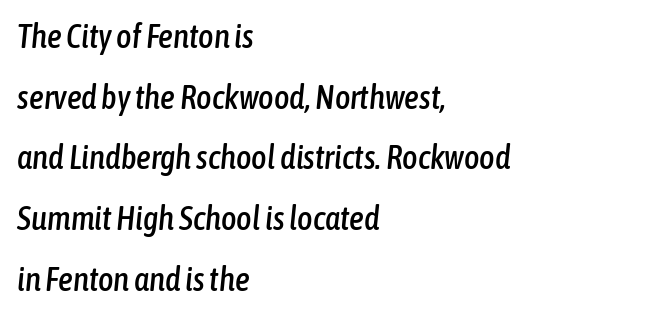
The image shows 33 px condensed type, italic (leaning right); set left-aligned, line spacing 1.84x, normal letter spacing, not underlined; low stroke contrast and a medium x-height.
